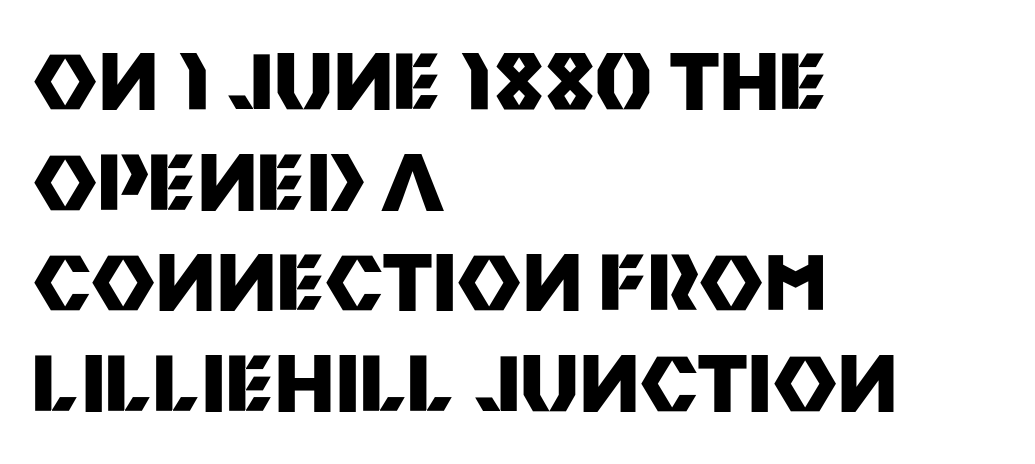
{"serif": "no", "italic": "no", "bold": "yes", "weight": "heavy", "width": "normal", "stroke_contrast": "medium", "x_height": "large", "monospaced": "no", "underline": "no", "align": "left", "line_spacing": "normal", "line_spacing_ratio": 1.29, "letter_spacing": "normal", "letter_spacing_em": 0.0, "glyph_px": 78}
